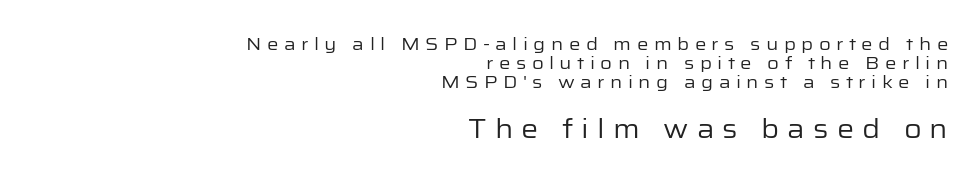
Q: Is the text bold? A: No.
Q: Is the text italic (slanted)? A: No, it is upright.
Q: Is the text underlined? A: No.
Q: How is the paragraph aligned? A: Right-aligned.
Q: Is the spacing between letters normal or unusually wide? A: Unusually wide.
Q: Is the spacing between lines tight, normal or loose? A: Tight.
Q: Which block of text is set in a larger size, the first (top) or the second (bottom)? A: The second (bottom) one.
